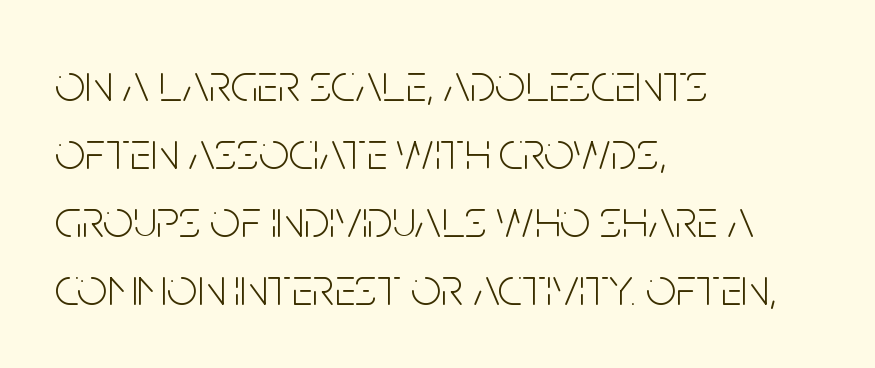
The designer left line spacing at the default. Spacing between characters is what you'd get straight out of the box. The paragraph shown leans on its left margin. The strokes are not fattened; the text isn't bold.
